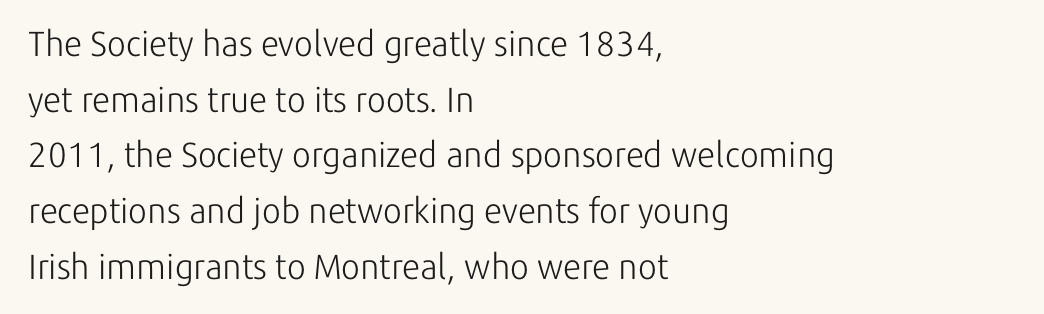
{"serif": "no", "italic": "no", "bold": "no", "weight": "light", "width": "normal", "stroke_contrast": "low", "x_height": "medium", "monospaced": "no", "underline": "no", "align": "left", "line_spacing": "normal", "line_spacing_ratio": 1.59, "letter_spacing": "normal", "letter_spacing_em": 0.0, "glyph_px": 35}
